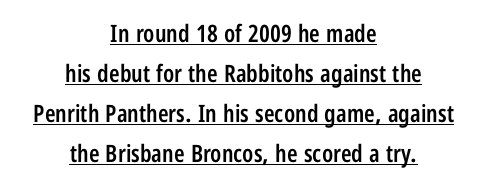
The image shows 24 px text type, upright; set centered, normal line spacing (1.66x), normal letter spacing, underlined.
